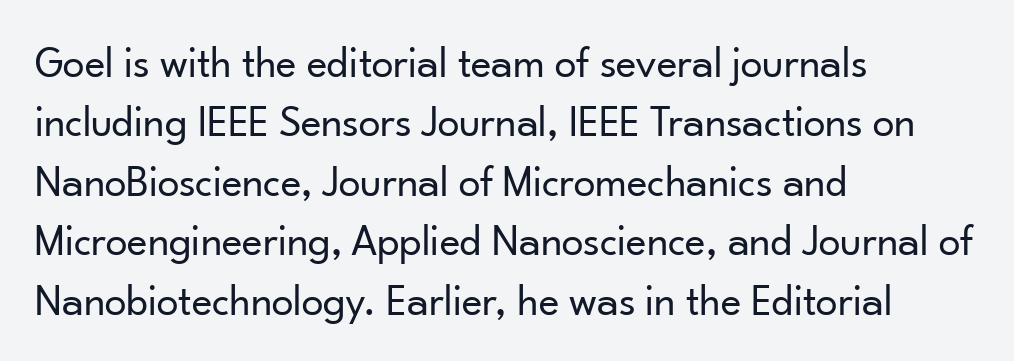
Caption: standard tracking, unaltered. Is this a sans? Yes — the strokes have no serifs. Type without underlining. Tall strokes in this sample are plumb rather than angled.
